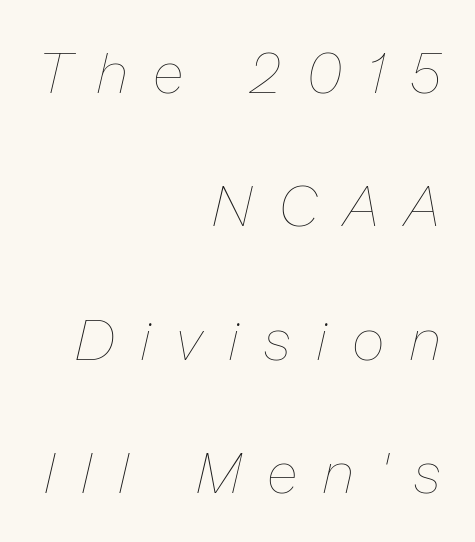
Q: Is the text bold? A: No.
Q: Is the text italic (slanted)? A: Yes, it leans right by about 13 degrees.
Q: Is the text underlined? A: No.
Q: How is the paragraph aligned? A: Right-aligned.
Q: Is the spacing between letters normal or unusually wide? A: Unusually wide.
Q: Is the spacing between lines tight, normal or loose? A: Loose.
Q: Width (condensed, normal, or wide)? A: Normal.
Q: Stroke contrast? A: Low.
Q: x-height? A: Medium.
Q: Monospaced? A: No.
